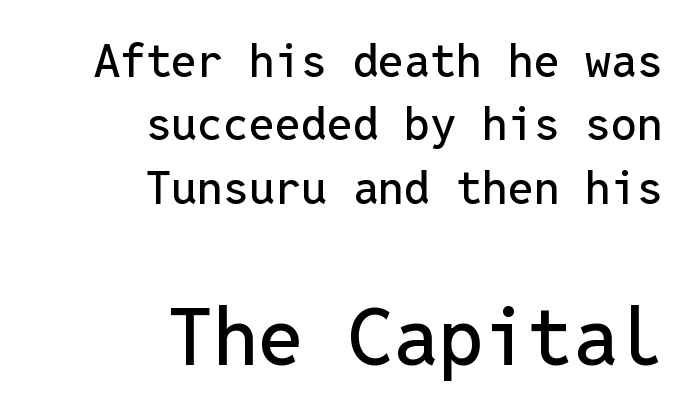
{"serif": "no", "italic": "no", "width": "normal", "stroke_contrast": "low", "x_height": "medium", "monospaced": "yes", "underline": "no", "align": "right", "line_spacing": "normal", "line_spacing_ratio": 1.38, "letter_spacing": "normal", "letter_spacing_em": 0.0, "larger_block": "second", "size_ratio": 1.74, "glyph_px": 80}
